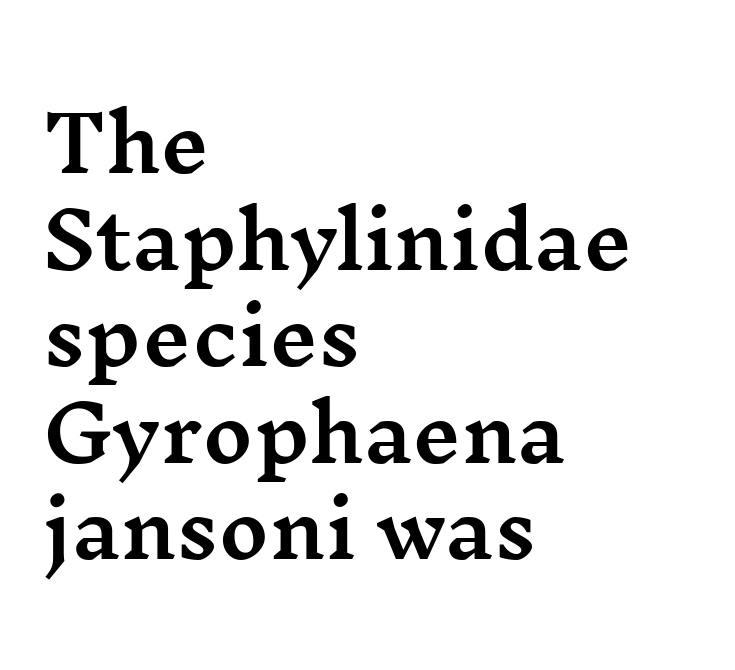
Letterform terminals end in serifs throughout the passage. Where is the straight margin? On the left. This sample keeps an unexceptional amount of space between lines. Unlike italic type, these characters show no tilt at all.
